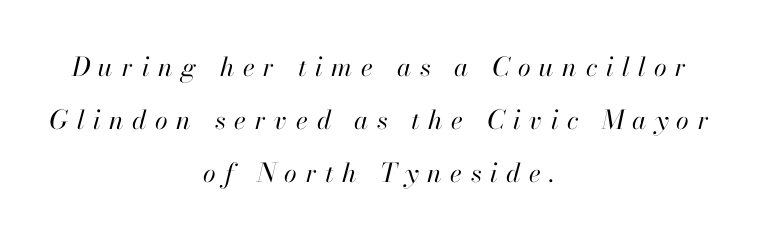
{"italic": "yes", "lean": "right", "slant_degrees": 13, "bold": "no", "underline": "no", "align": "center", "line_spacing": "loose", "line_spacing_ratio": 2.03, "letter_spacing": "wide", "letter_spacing_em": 0.33, "glyph_px": 26}
